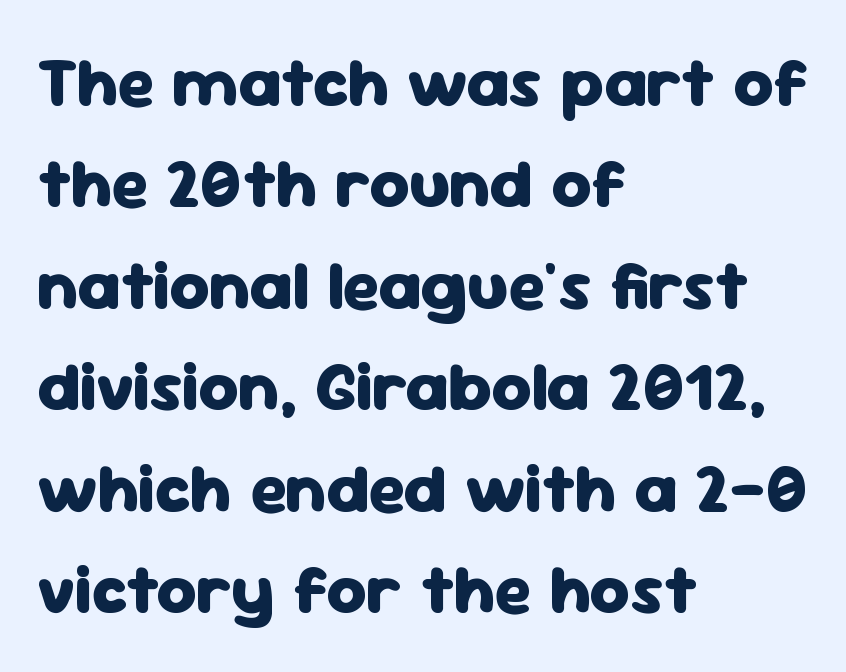
The image shows 69 px heavy sans-serif type, upright; set left-aligned, normal line spacing (1.47x), normal letter spacing, not underlined; low stroke contrast and a medium x-height.
